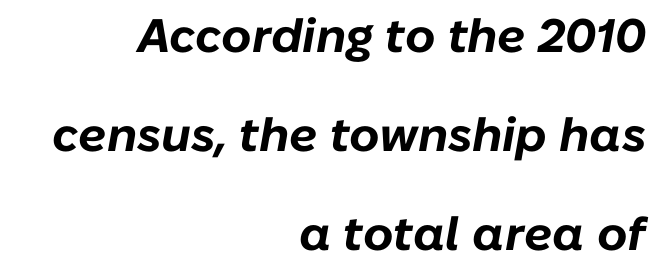
The image shows 47 px bold type, italic (leaning right); set right-aligned, loose line spacing (2.11x), normal letter spacing, not underlined; low stroke contrast and a medium x-height.
